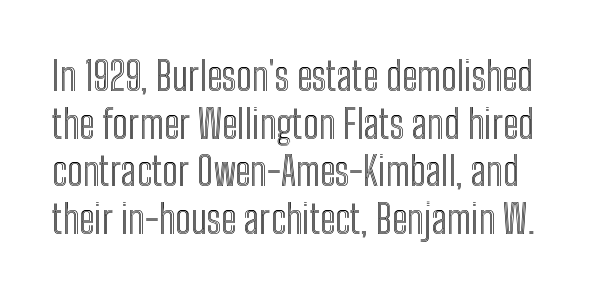
Q: Is the text italic (slanted)? A: No, it is upright.
Q: Is the text underlined? A: No.
Q: Is the spacing between letters normal or unusually wide? A: Normal.
Q: Width (condensed, normal, or wide)? A: Condensed.
Q: x-height? A: Medium.
Q: Monospaced? A: No.
